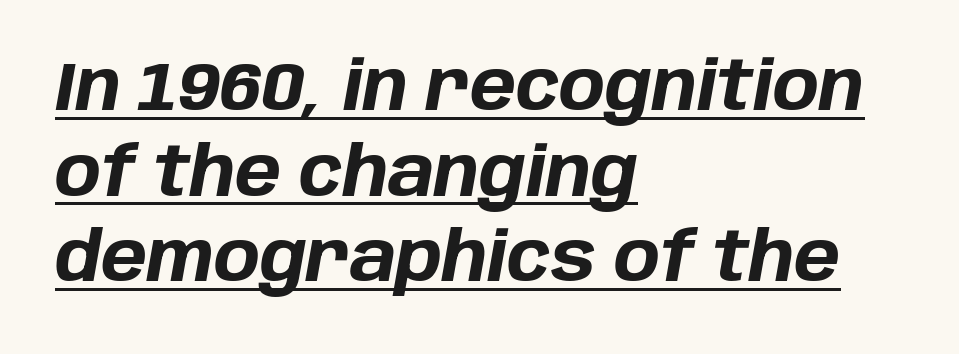
The image shows 69 px bold type, italic (leaning right); set left-aligned, line spacing 1.24x, normal letter spacing, underlined; low stroke contrast and a large x-height.
